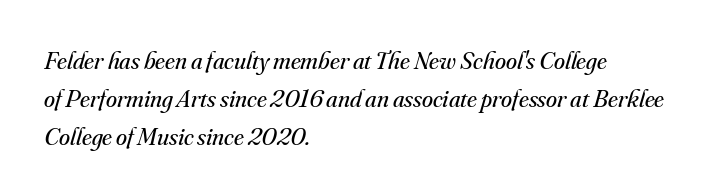
Each row of text sits above clean, open space. Horizontal bands of white between lines are of average thickness. The font sits on the lighter half of the weight spectrum, regular included. Short and long lines alike share a common starting point at left. The gaps between neighbouring characters are ordinary and unremarkable.
